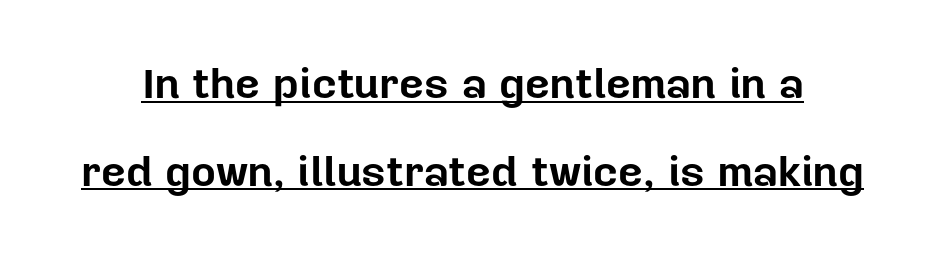
Q: Is the text bold? A: Yes.
Q: Is the text italic (slanted)? A: No, it is upright.
Q: Is the typeface a serif or a sans-serif typeface? A: Sans-serif.
Q: Is the text underlined? A: Yes.
Q: Is the spacing between letters normal or unusually wide? A: Normal.
Q: Is the spacing between lines tight, normal or loose? A: Loose.
Q: Width (condensed, normal, or wide)? A: Normal.
Q: Stroke contrast? A: Low.
Q: x-height? A: Medium.
Q: Monospaced? A: No.
